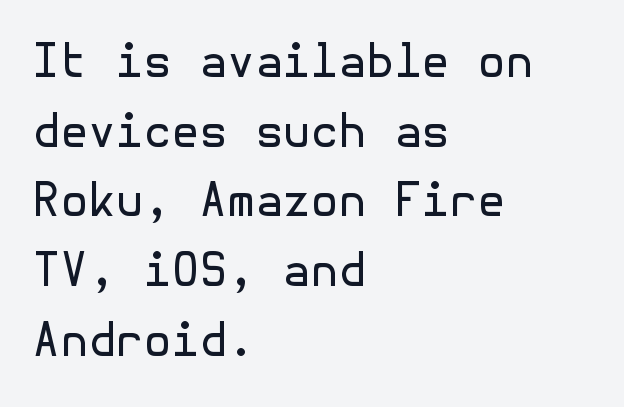
Characters follow at the spacing the type designer built in. It's the straight-up-and-down kind of type. The passage is arranged the way most books set body copy — flush left. The words here are not underlined. Vertical spacing — default. Note: no serifs on the glyphs.
